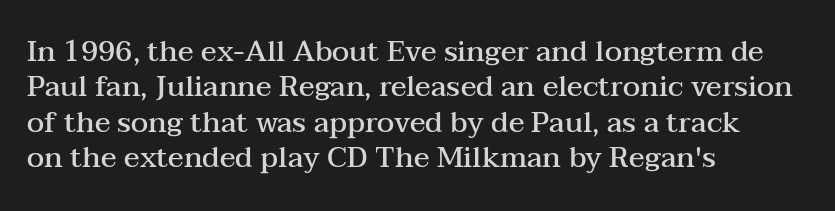
The image shows 29 px semibold, wide serif type, upright; set left-aligned, line spacing 1.22x, normal letter spacing, not underlined; medium stroke contrast and a medium x-height.
